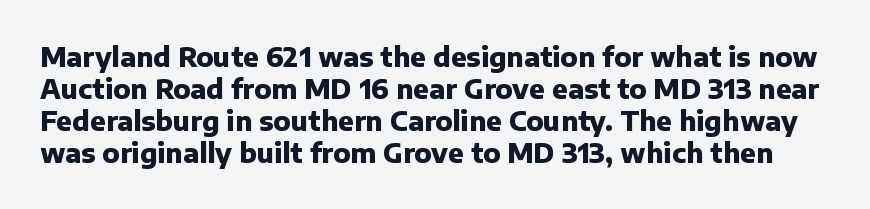
{"italic": "no", "bold": "yes", "underline": "no", "line_spacing_ratio": 1.23, "letter_spacing": "normal", "letter_spacing_em": 0.0, "glyph_px": 26}
